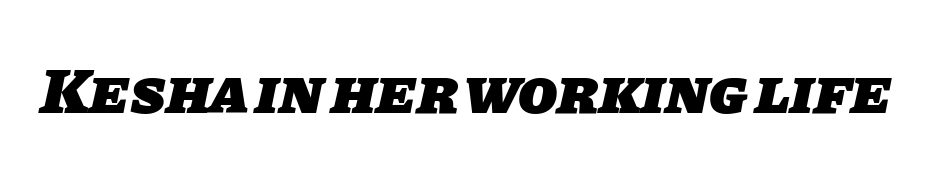
These lines are rendered in a variable-pitch font. Only glyphs here, with clear space below each row. Heft: maximum for text — a bold.
